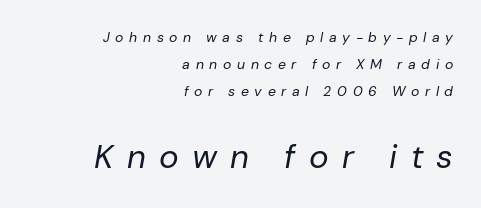
The image shows 33 px regular-weight type, italic (leaning right); set right-aligned, loose line spacing (1.93x), unusually wide letter spacing (+0.4 em), not underlined; the second (bottom) block is 2.36x larger; low stroke contrast and a medium x-height.
